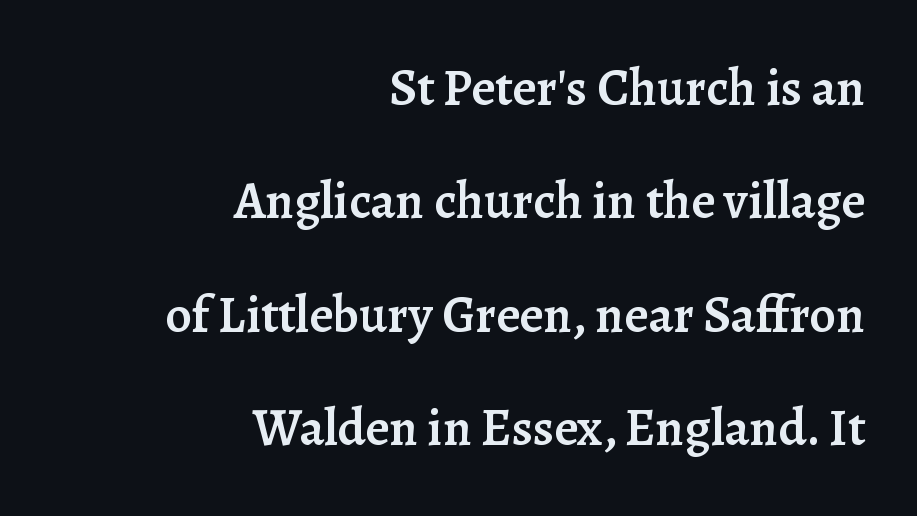
Spacing verdict: proportional, widths tailored to each character. The text block is weighted toward the right margin, trailing off unevenly leftward. Old-style or modern, the face here clearly has serifs. Decoration check: the copy has no underline. These lines were composed using upright roman letters. Firm but not heavy-handed strokes: this text is semibold.
